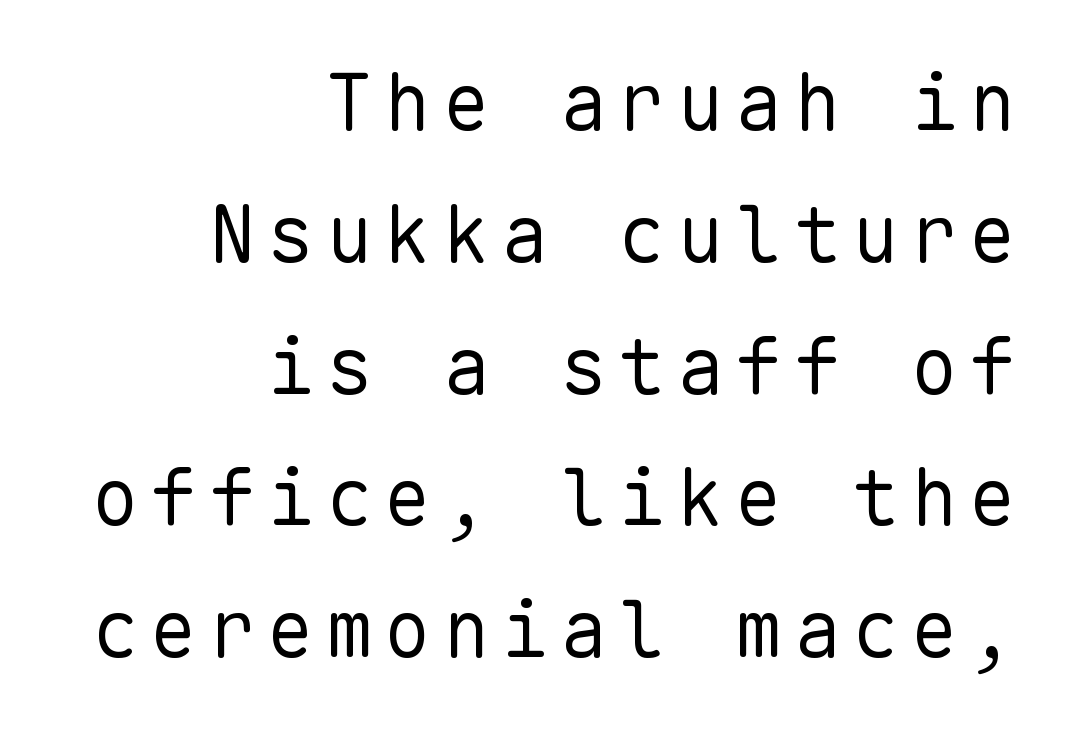
The words here are not underlined. The strokes carry an ordinary text weight at most. Right-aligned paragraph, ragged on the left. Fixed-width glyphs throughout — classic coding-font behaviour.
